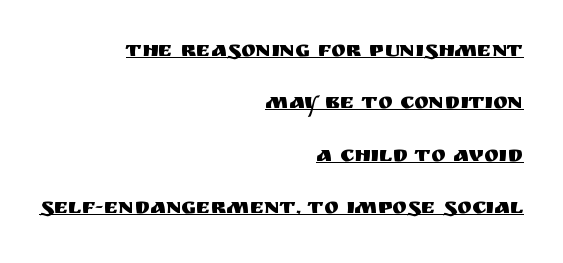
Q: Is the text italic (slanted)? A: No, it is upright.
Q: Is the text underlined? A: Yes.
Q: How is the paragraph aligned? A: Right-aligned.
Q: Is the spacing between letters normal or unusually wide? A: Normal.
Q: Is the spacing between lines tight, normal or loose? A: Loose.
